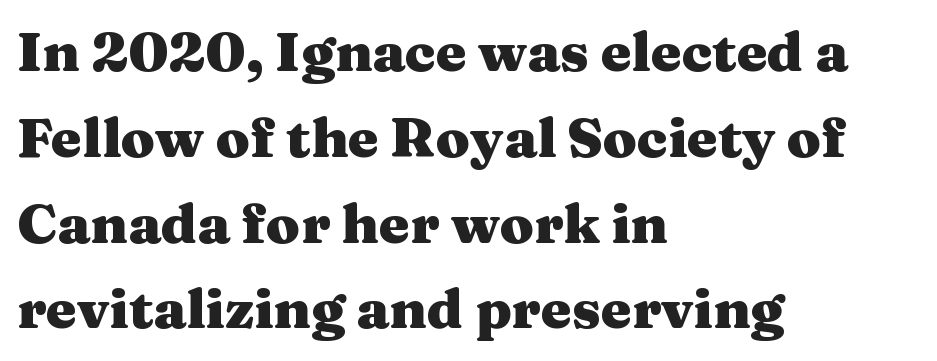
Q: Is the text bold? A: Yes.
Q: Is the text italic (slanted)? A: No, it is upright.
Q: Is the typeface a serif or a sans-serif typeface? A: Serif.
Q: Is the text underlined? A: No.
Q: How is the paragraph aligned? A: Left-aligned.
Q: Is the spacing between letters normal or unusually wide? A: Normal.
Q: Is the spacing between lines tight, normal or loose? A: Normal.
Q: Width (condensed, normal, or wide)? A: Wide.
Q: Stroke contrast? A: Medium.
Q: x-height? A: Medium.
Q: Monospaced? A: No.
